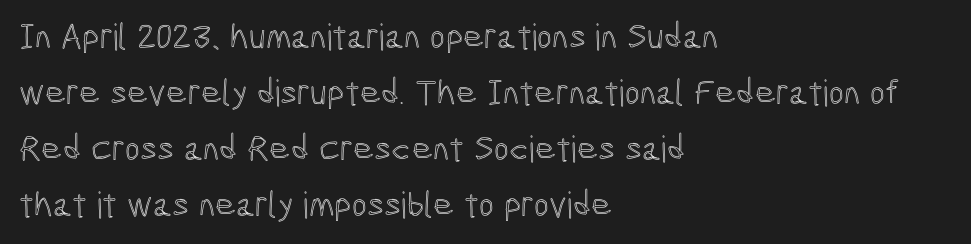
Q: Is the text italic (slanted)? A: No, it is upright.
Q: Is the text underlined? A: No.
Q: How is the paragraph aligned? A: Left-aligned.
Q: Is the spacing between letters normal or unusually wide? A: Normal.
Q: Is the spacing between lines tight, normal or loose? A: Normal.
Q: Width (condensed, normal, or wide)? A: Condensed.
Q: x-height? A: Medium.
Q: Monospaced? A: No.
